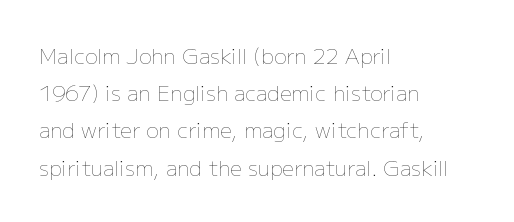
Line beginnings align vertically; line endings do not. Stems here are at most as thick as an everyday book face. Glyph-to-glyph distance matches everyday printed text. When letters stand straight like this, we call the style roman or upright. The words here are not underlined.
